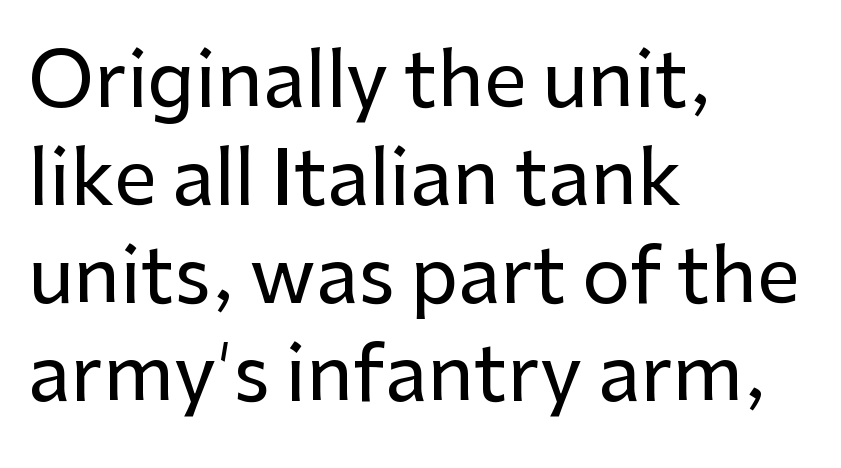
{"serif": "no", "italic": "no", "width": "normal", "stroke_contrast": "low", "x_height": "medium", "monospaced": "no", "underline": "no", "align": "left", "line_spacing": "normal", "line_spacing_ratio": 1.29, "letter_spacing": "normal", "letter_spacing_em": 0.0, "glyph_px": 76}
